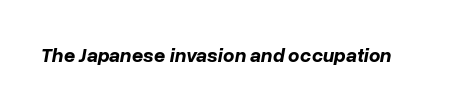
Q: Is the text bold? A: Yes.
Q: Is the text italic (slanted)? A: Yes, it leans right by about 10 degrees.
Q: Is the text underlined? A: No.
Q: Is the spacing between letters normal or unusually wide? A: Normal.
